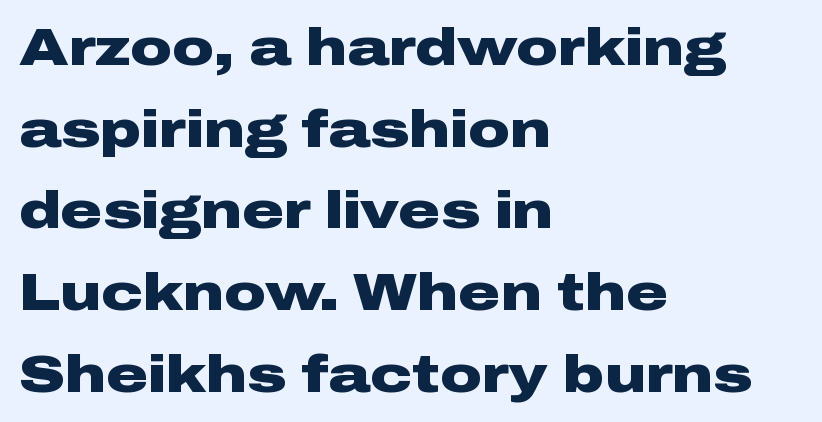
Q: Is the text bold? A: Yes.
Q: Is the text italic (slanted)? A: No, it is upright.
Q: Is the typeface a serif or a sans-serif typeface? A: Sans-serif.
Q: Is the text underlined? A: No.
Q: How is the paragraph aligned? A: Left-aligned.
Q: Is the spacing between letters normal or unusually wide? A: Normal.
Q: Is the spacing between lines tight, normal or loose? A: Normal.
Q: Width (condensed, normal, or wide)? A: Wide.
Q: Stroke contrast? A: Low.
Q: x-height? A: Medium.
Q: Monospaced? A: No.
